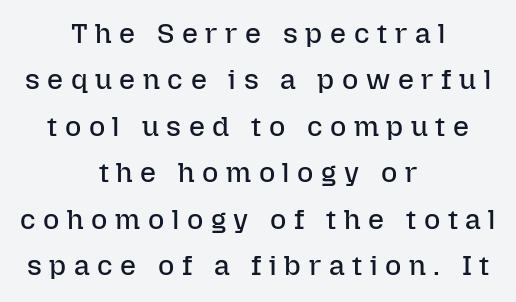
What's the leading like? Ordinary, nothing unusual. The text block is weighted toward neither margin, spreading evenly from the middle. The rendering uses natural spacing where letterforms have individual widths. Heaviness? Minimal to ordinary, like unemphasized prose.
